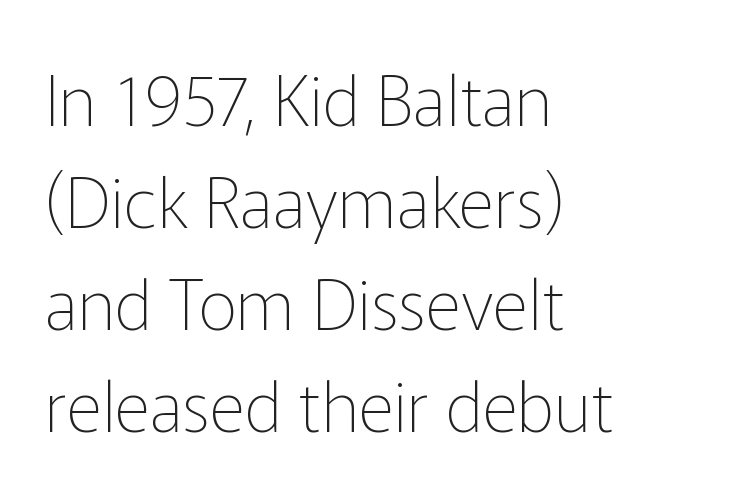
The characters display no serif detailing; their extremities are plain. Vertical spacing — default. Bold? No — there's no thickening of the strokes. The words here are not underlined.
